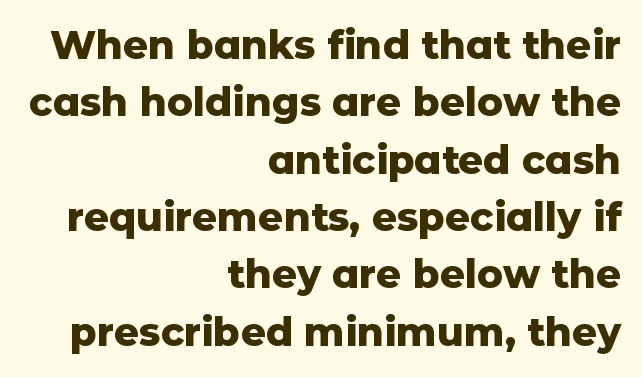
{"serif": "no", "italic": "no", "bold": "yes", "weight": "heavy", "width": "normal", "stroke_contrast": "low", "x_height": "medium", "monospaced": "no", "underline": "no", "align": "right", "line_spacing": "normal", "line_spacing_ratio": 1.47, "letter_spacing": "normal", "letter_spacing_em": 0.0, "glyph_px": 39}
